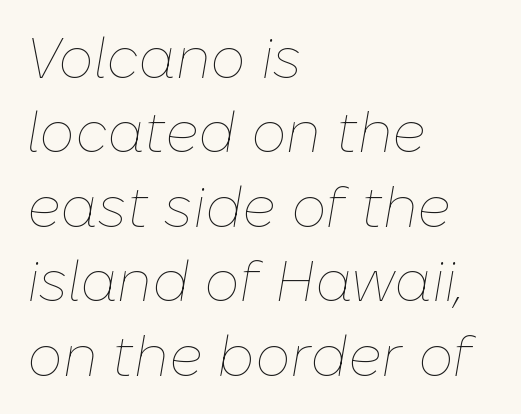
Compared with typical paragraphs, the rows here are spaced about the same. The face used here is rendered with its standard letterfit. If you drew a line through each stem, it would be angled. This rendering uses left alignment, leaving the right contour irregular. Quick note: underline off. These lines are rendered in a variable-pitch font.
